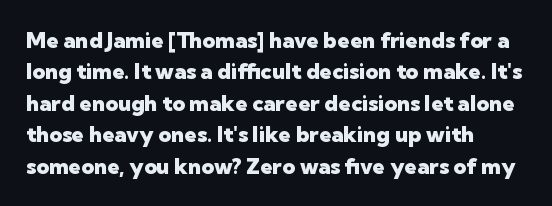
The image shows 22 px bold type, upright; set left-aligned, normal line spacing (1.43x), normal letter spacing, not underlined.
